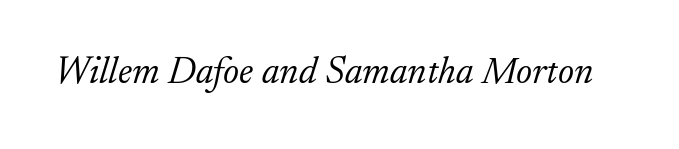
The image shows 38 px light serif type, italic (leaning right); set normal letter spacing, not underlined; low stroke contrast and a small x-height.
